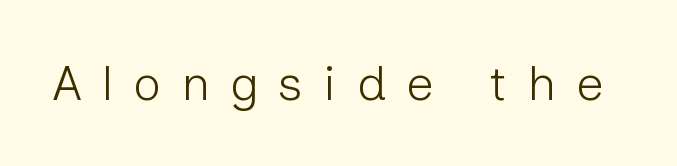
Q: Is the text bold? A: No.
Q: Is the text italic (slanted)? A: No, it is upright.
Q: Is the typeface a serif or a sans-serif typeface? A: Sans-serif.
Q: Is the text underlined? A: No.
Q: Is the spacing between letters normal or unusually wide? A: Unusually wide.
Q: Width (condensed, normal, or wide)? A: Normal.
Q: Stroke contrast? A: Low.
Q: x-height? A: Medium.
Q: Monospaced? A: No.
